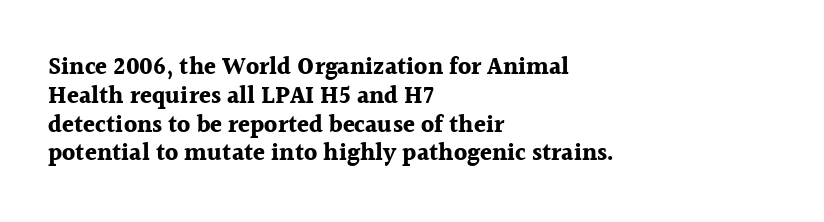
The image shows 24 px bold type, upright; set left-aligned, line spacing 1.2x, normal letter spacing, not underlined.
